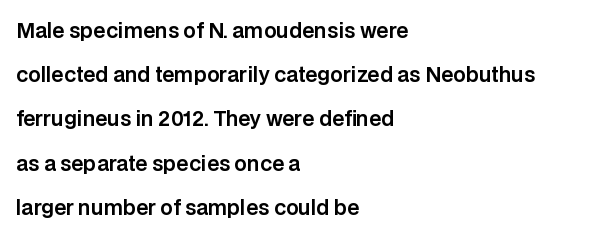
{"italic": "no", "underline": "no", "align": "left", "line_spacing": "loose", "line_spacing_ratio": 2.21, "letter_spacing": "normal", "letter_spacing_em": 0.0, "glyph_px": 20}
